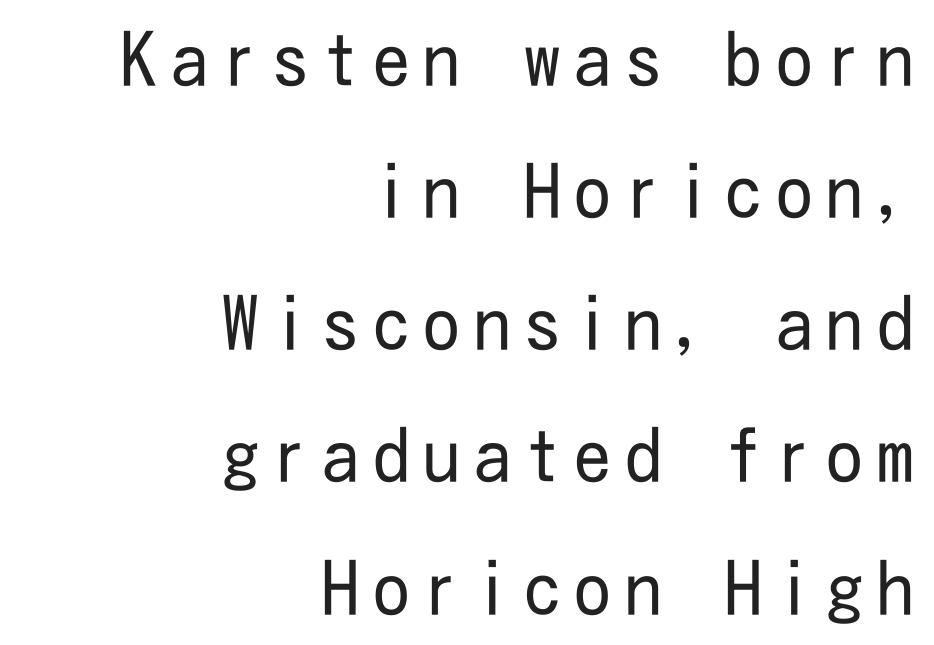
{"serif": "no", "italic": "no", "bold": "no", "weight": "regular", "width": "condensed", "stroke_contrast": "low", "x_height": "medium", "underline": "no", "align": "right", "line_spacing_ratio": 1.81, "glyph_px": 73}
